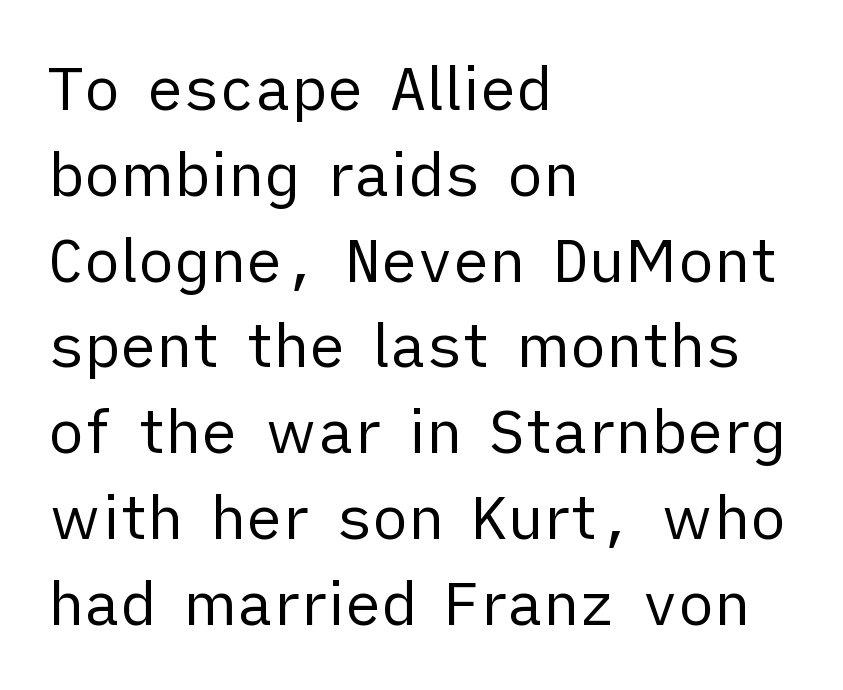
Short note: letters normally spaced. Type without underlining. Serifs: no, the terminals of the letterforms are clean. The font sits on the lighter half of the weight spectrum, regular included. Casual observation: everything's shoved over to the left. Summary of vertical rhythm: regular, with standard interline spacing.
